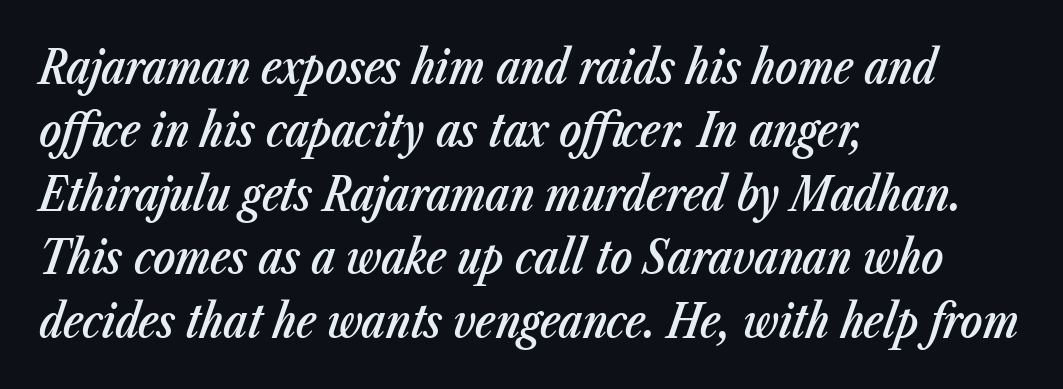
The image shows 46 px semibold, condensed type, italic (leaning right); set left-aligned, normal line spacing (1.38x), normal letter spacing, not underlined; low stroke contrast and a medium x-height.
